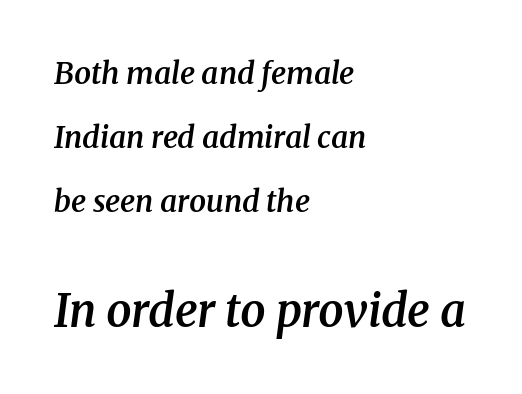
Q: Is the text bold? A: Semi-bold.
Q: Is the text italic (slanted)? A: Yes, it leans right by about 8 degrees.
Q: Is the typeface a serif or a sans-serif typeface? A: Serif.
Q: Is the text underlined? A: No.
Q: How is the paragraph aligned? A: Left-aligned.
Q: Is the spacing between letters normal or unusually wide? A: Normal.
Q: Is the spacing between lines tight, normal or loose? A: Loose.
Q: Which block of text is set in a larger size, the first (top) or the second (bottom)? A: The second (bottom) one.
Q: Width (condensed, normal, or wide)? A: Normal.
Q: Stroke contrast? A: Medium.
Q: x-height? A: Medium.
Q: Monospaced? A: No.
